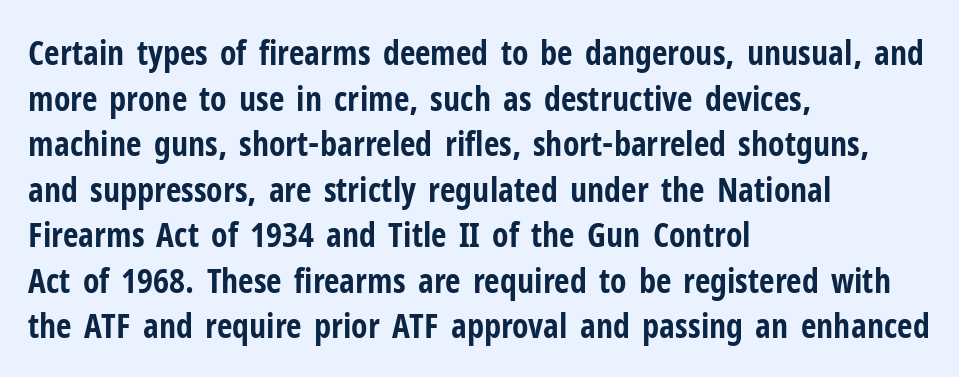
Q: Is the text bold? A: Yes.
Q: Is the text italic (slanted)? A: No, it is upright.
Q: Is the typeface a serif or a sans-serif typeface? A: Sans-serif.
Q: Is the text underlined? A: No.
Q: How is the paragraph aligned? A: Left-aligned.
Q: Is the spacing between letters normal or unusually wide? A: Normal.
Q: Is the spacing between lines tight, normal or loose? A: Normal.
Q: Width (condensed, normal, or wide)? A: Condensed.
Q: Stroke contrast? A: Low.
Q: x-height? A: Medium.
Q: Monospaced? A: No.
